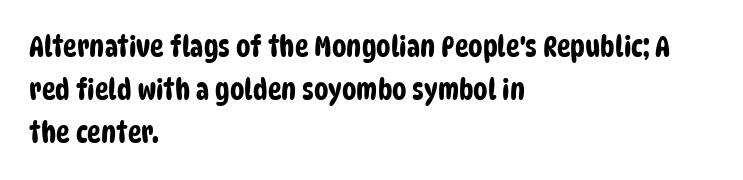
The image shows 29 px condensed sans-serif type; set left-aligned, normal line spacing (1.49x), normal letter spacing, not underlined; low stroke contrast and a large x-height.
